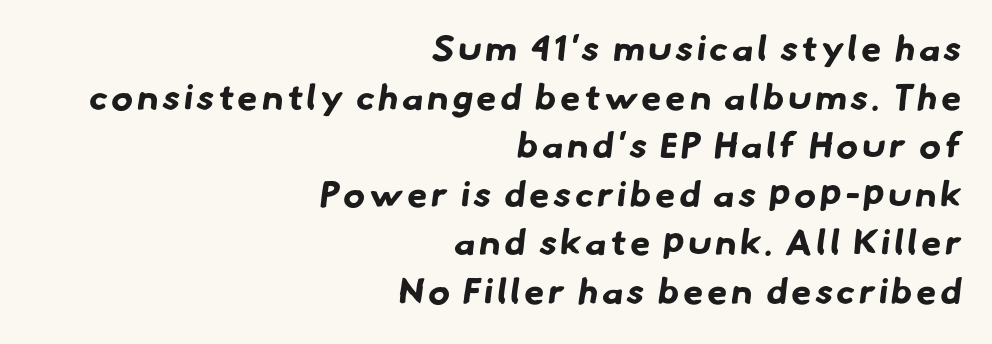
Varying glyph widths throughout — classic text-font behaviour. These lines are set flush right with a ragged left edge. The passage shown stacks its lines at a standard gap. Has an underline been added? It has not. The glyphs in this specimen are sans serif. Look at the stroke-to-counter ratio: heavy, a bold.
